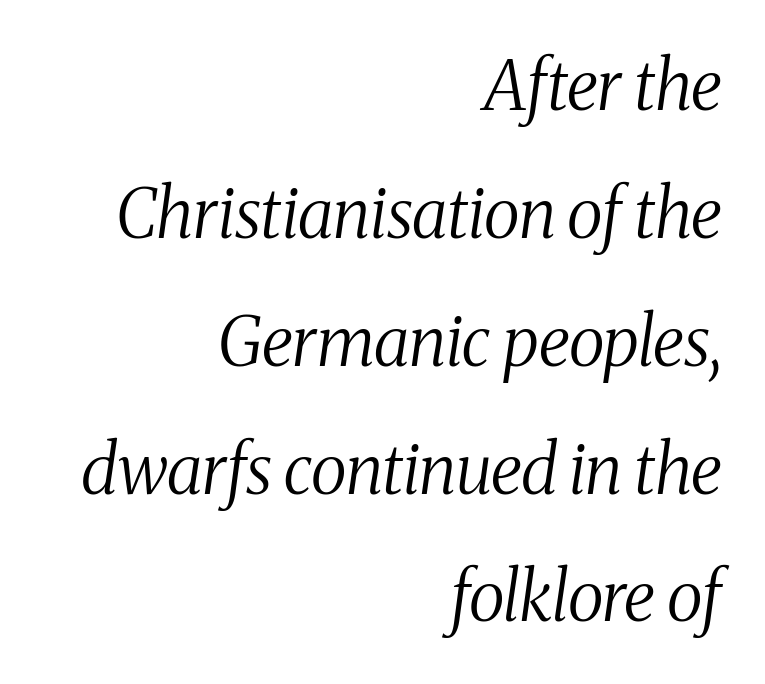
The image shows 68 px regular-weight, condensed serif type, italic (leaning right); set right-aligned, line spacing 1.88x, normal letter spacing, not underlined; medium stroke contrast and a medium x-height.
